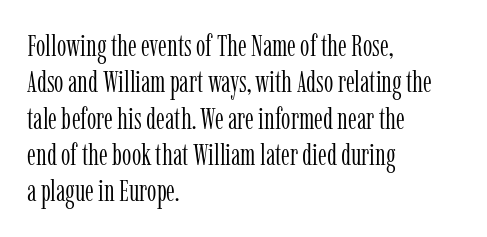
{"serif": "yes", "italic": "no", "bold": "no", "weight": "light", "width": "condensed", "stroke_contrast": "low", "x_height": "medium", "monospaced": "no", "underline": "no", "align": "left", "line_spacing_ratio": 1.21, "letter_spacing": "normal", "letter_spacing_em": 0.0, "glyph_px": 30}
